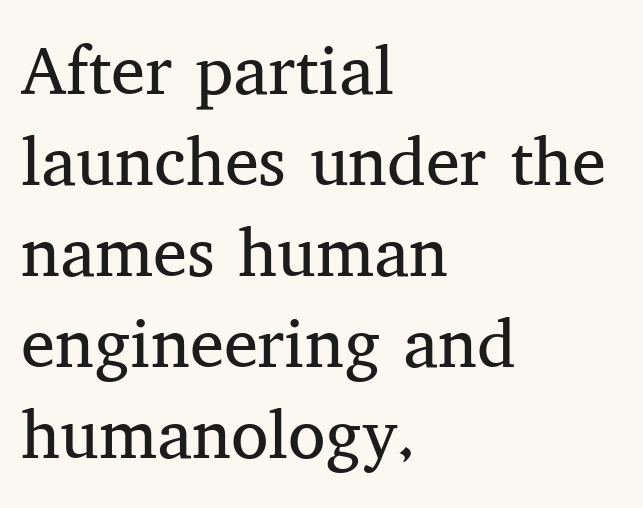
{"serif": "yes", "italic": "no", "bold": "no", "weight": "regular", "width": "normal", "stroke_contrast": "medium", "x_height": "medium", "monospaced": "no", "underline": "no", "align": "left", "line_spacing": "normal", "line_spacing_ratio": 1.34, "letter_spacing": "normal", "letter_spacing_em": 0.0, "glyph_px": 68}
